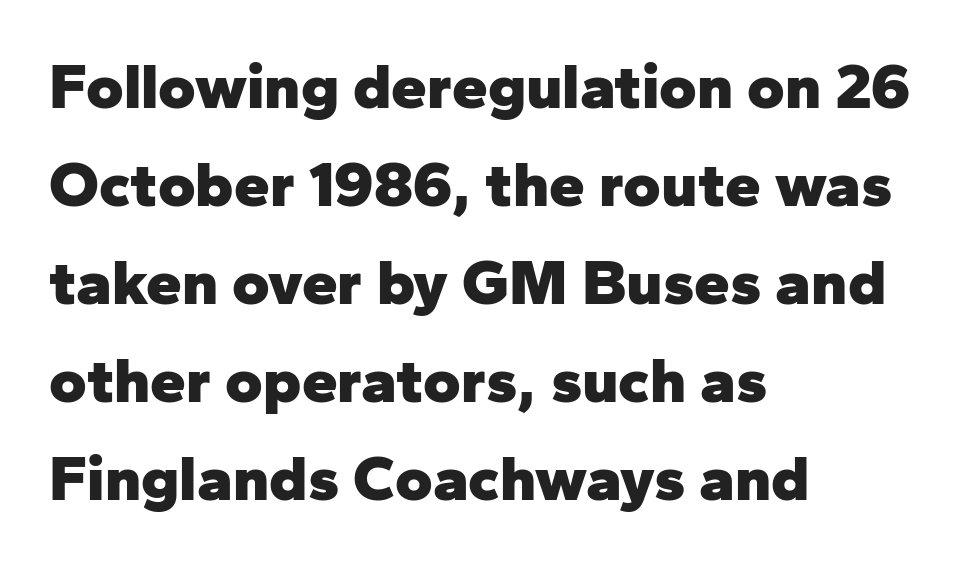
The image shows 64 px heavy sans-serif type, upright; set left-aligned, normal line spacing (1.53x), normal letter spacing, not underlined; low stroke contrast and a medium x-height.
